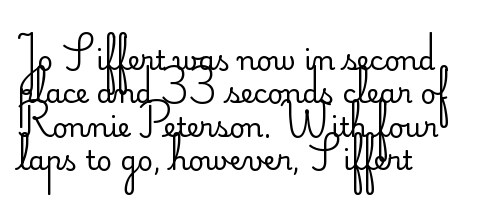
Q: Is the text bold? A: No.
Q: Is the text italic (slanted)? A: No, it is upright.
Q: Is the text underlined? A: No.
Q: How is the paragraph aligned? A: Left-aligned.
Q: Is the spacing between letters normal or unusually wide? A: Normal.
